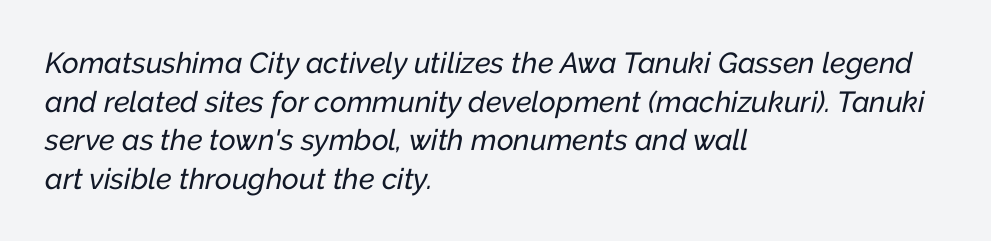
Q: Is the text italic (slanted)? A: Yes, it leans right by about 12 degrees.
Q: Is the text underlined? A: No.
Q: How is the paragraph aligned? A: Left-aligned.
Q: Is the spacing between letters normal or unusually wide? A: Normal.
Q: Is the spacing between lines tight, normal or loose? A: Normal.
Q: Width (condensed, normal, or wide)? A: Normal.
Q: Stroke contrast? A: Low.
Q: x-height? A: Medium.
Q: Monospaced? A: No.
